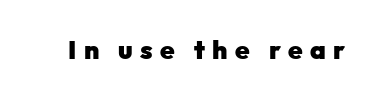
The image shows 26 px bold type, upright; set unusually wide letter spacing (+0.28 em), not underlined.
